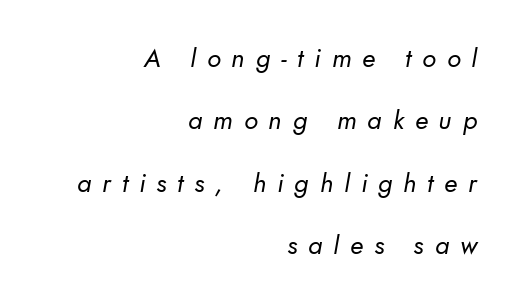
Q: Is the text bold? A: No.
Q: Is the text underlined? A: No.
Q: How is the paragraph aligned? A: Right-aligned.
Q: Is the spacing between letters normal or unusually wide? A: Unusually wide.
Q: Is the spacing between lines tight, normal or loose? A: Loose.
